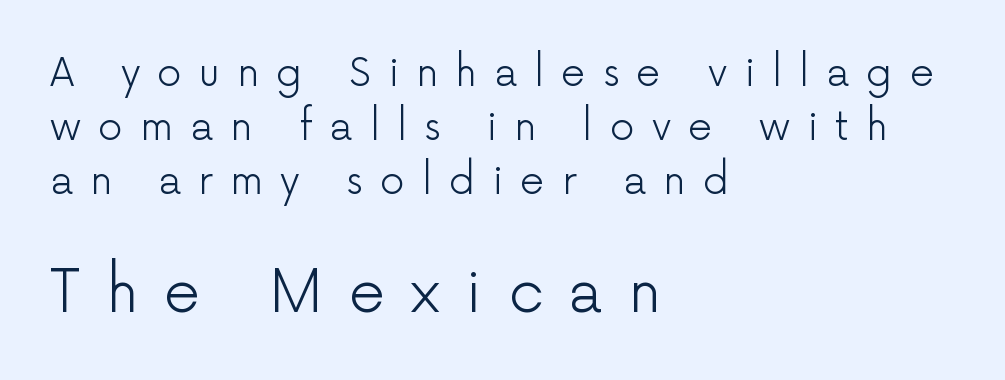
{"serif": "no", "italic": "no", "bold": "no", "weight": "light", "width": "normal", "stroke_contrast": "low", "x_height": "medium", "monospaced": "no", "underline": "no", "align": "left", "line_spacing": "normal", "line_spacing_ratio": 1.38, "letter_spacing": "wide", "letter_spacing_em": 0.44, "larger_block": "second", "size_ratio": 1.49, "glyph_px": 58}
